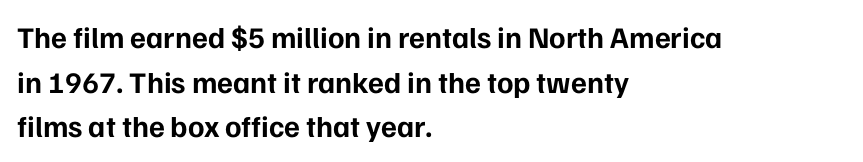
The image shows 30 px bold sans-serif type, upright; set left-aligned, normal line spacing (1.49x), normal letter spacing, not underlined; low stroke contrast and a medium x-height.
